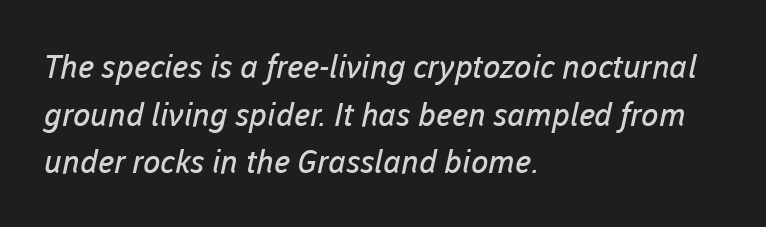
Q: Is the text bold? A: No.
Q: Is the typeface a serif or a sans-serif typeface? A: Sans-serif.
Q: Is the text underlined? A: No.
Q: How is the paragraph aligned? A: Left-aligned.
Q: Is the spacing between letters normal or unusually wide? A: Normal.
Q: Is the spacing between lines tight, normal or loose? A: Normal.
Q: Width (condensed, normal, or wide)? A: Normal.
Q: Stroke contrast? A: Low.
Q: x-height? A: Medium.
Q: Monospaced? A: No.
